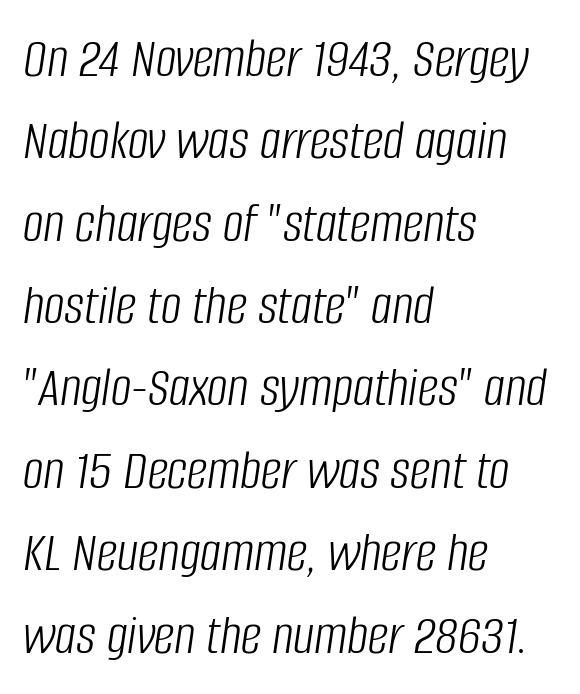
Unmarked baselines from the first word to the last. Words appear dense and cohesive because spacing is normal. The rendering anchors every line to the left-hand side. You can tell it's italic because the verticals aren't actually vertical.
